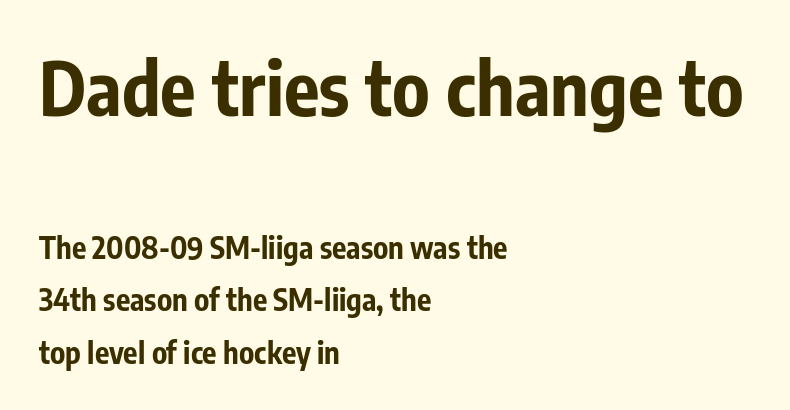
Stroke thickness is high; the sample reads as a true bold. Caption: upper text group enlarged, lower text group reduced. The passage shown is not underscored anywhere. Leftover space on each line is placed entirely after the last word. Looks like regular typesetting: each glyph gets only the width it needs.
